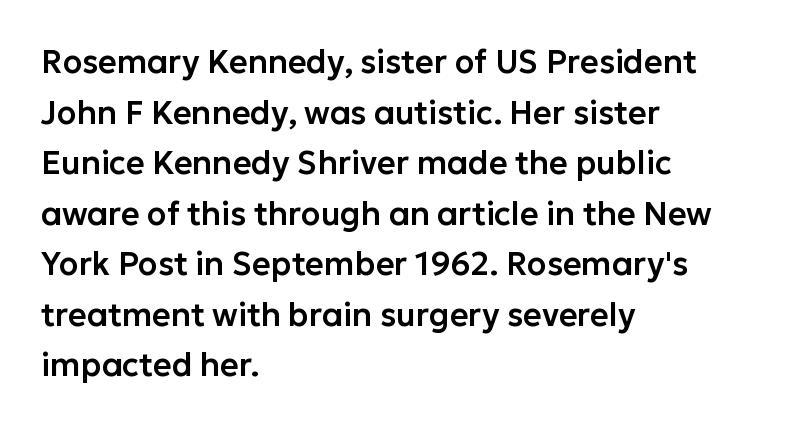
{"serif": "no", "italic": "no", "width": "normal", "stroke_contrast": "low", "x_height": "medium", "monospaced": "no", "underline": "no", "align": "left", "line_spacing": "normal", "line_spacing_ratio": 1.58, "letter_spacing": "normal", "letter_spacing_em": 0.0, "glyph_px": 32}
